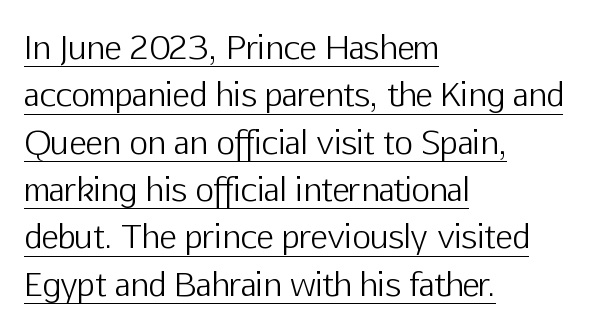
The image shows 32 px light sans-serif type, upright; set left-aligned, normal line spacing (1.48x), normal letter spacing, underlined; low stroke contrast and a medium x-height.
